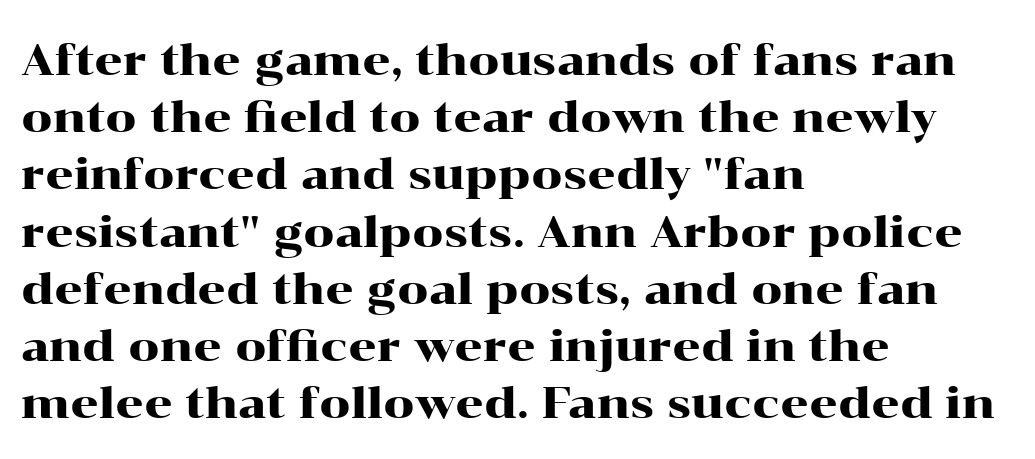
{"serif": "yes", "italic": "no", "width": "wide", "stroke_contrast": "high", "x_height": "medium", "monospaced": "no", "underline": "no", "align": "left", "line_spacing": "normal", "line_spacing_ratio": 1.3, "letter_spacing": "normal", "letter_spacing_em": 0.0, "glyph_px": 44}
